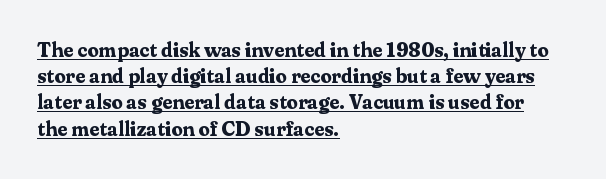
Notice how thick the strokes are: this is what a full bold looks like. The typesetter chose a ragged-right arrangement here. Quick note: underline on. Rows of type keep a routine distance in the vertical direction.
